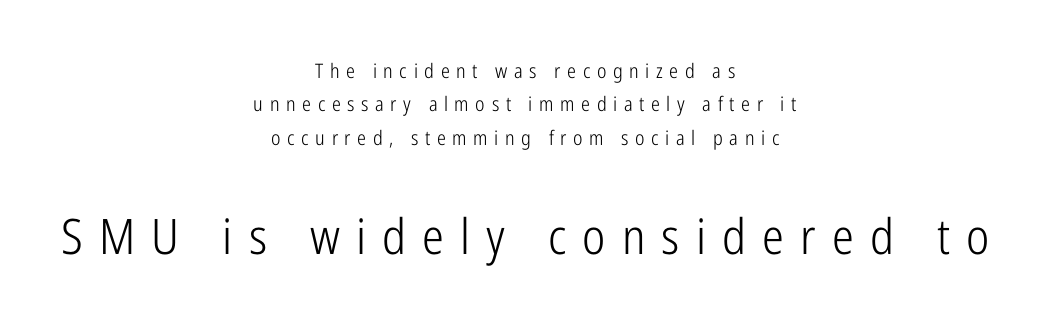
Q: Is the text bold? A: No.
Q: Is the text italic (slanted)? A: No, it is upright.
Q: Is the typeface a serif or a sans-serif typeface? A: Sans-serif.
Q: Is the text underlined? A: No.
Q: How is the paragraph aligned? A: Centered.
Q: Is the spacing between letters normal or unusually wide? A: Unusually wide.
Q: Is the spacing between lines tight, normal or loose? A: Normal.
Q: Which block of text is set in a larger size, the first (top) or the second (bottom)? A: The second (bottom) one.
Q: Width (condensed, normal, or wide)? A: Condensed.
Q: Stroke contrast? A: Low.
Q: x-height? A: Medium.
Q: Monospaced? A: No.
